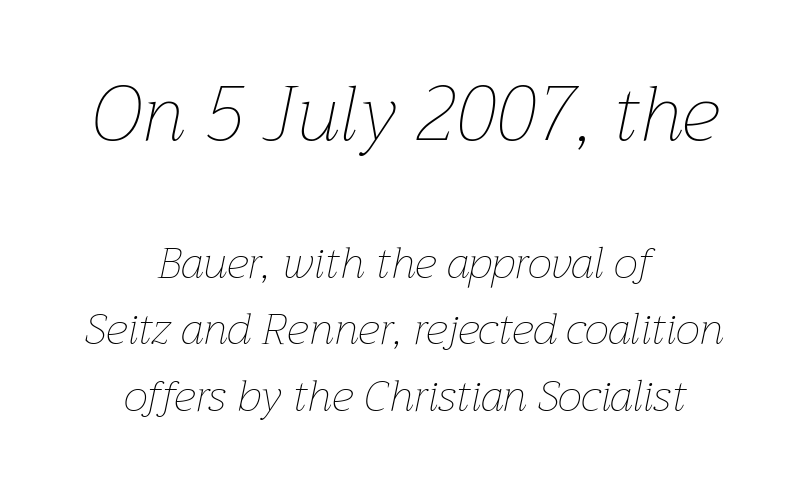
Letters have the restrained weight of plain body copy at most. Whoever set this chose a conventional vertical rhythm. The face used here appears at its bigger size in the upper chunk. This sample uses an oblique cut, with every glyph tilted off the vertical. Caption: standard tracking, unaltered.
